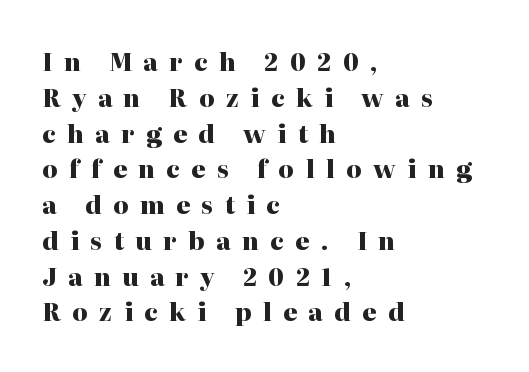
The image shows 24 px bold type, upright; set left-aligned, normal line spacing (1.49x), unusually wide letter spacing (+0.48 em), not underlined.
